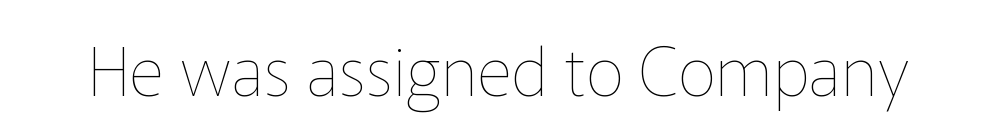
{"italic": "no", "bold": "no", "weight": "thin", "width": "normal", "stroke_contrast": "low", "x_height": "medium", "monospaced": "no", "underline": "no", "letter_spacing": "normal", "letter_spacing_em": 0.0, "glyph_px": 68}
